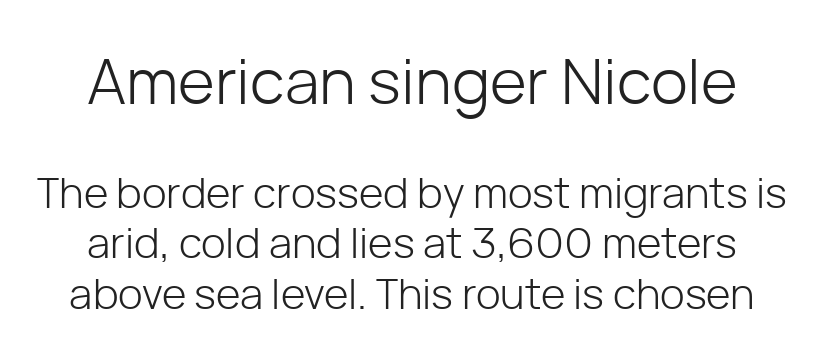
The image shows 63 px light sans-serif type, upright; set line spacing 1.21x, normal letter spacing, not underlined; the first (top) block is 1.5x larger; low stroke contrast and a medium x-height.
